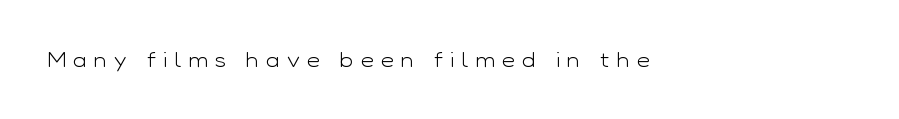
The image shows 20 px text type, upright; set left-aligned, unusually wide letter spacing (+0.37 em), not underlined.
